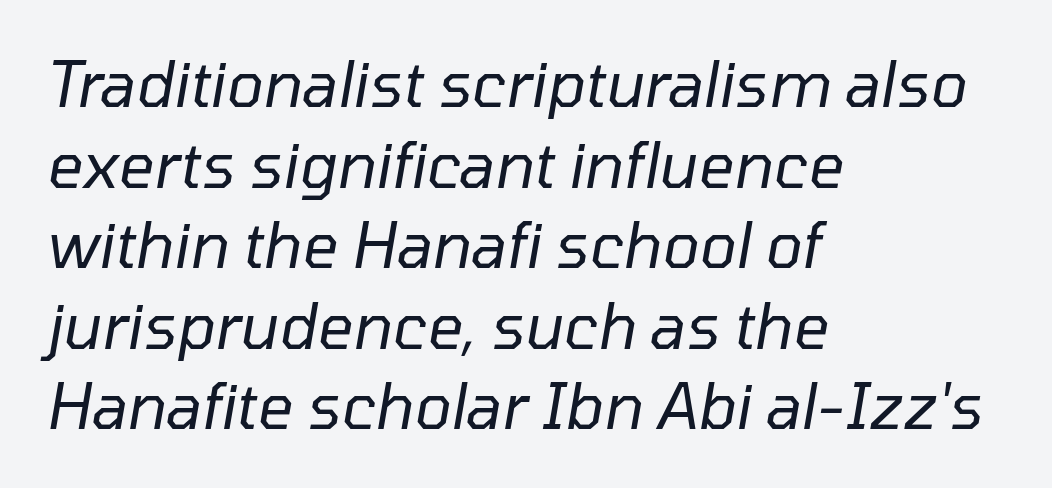
Q: Is the text bold? A: No.
Q: Is the text italic (slanted)? A: Yes, it leans right by about 10 degrees.
Q: Is the text underlined? A: No.
Q: How is the paragraph aligned? A: Left-aligned.
Q: Is the spacing between letters normal or unusually wide? A: Normal.
Q: Is the spacing between lines tight, normal or loose? A: Normal.
Q: Width (condensed, normal, or wide)? A: Normal.
Q: Stroke contrast? A: Low.
Q: x-height? A: Medium.
Q: Monospaced? A: No.
